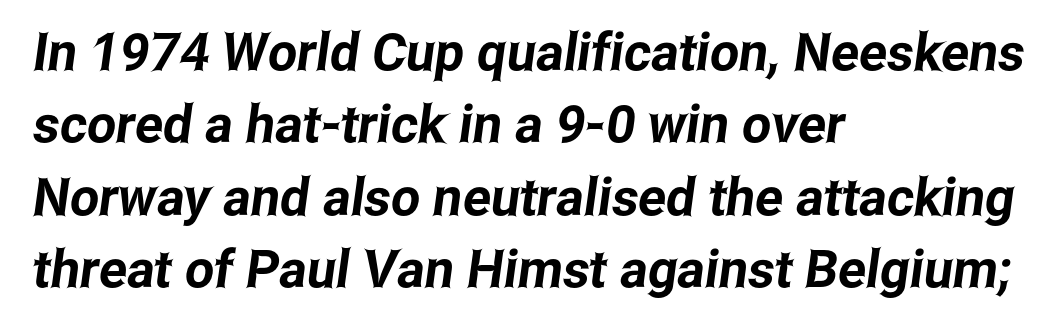
Q: Is the typeface a serif or a sans-serif typeface? A: Sans-serif.
Q: Is the text underlined? A: No.
Q: How is the paragraph aligned? A: Left-aligned.
Q: Is the spacing between letters normal or unusually wide? A: Normal.
Q: Is the spacing between lines tight, normal or loose? A: Normal.
Q: Width (condensed, normal, or wide)? A: Condensed.
Q: Stroke contrast? A: Low.
Q: x-height? A: Medium.
Q: Monospaced? A: No.
